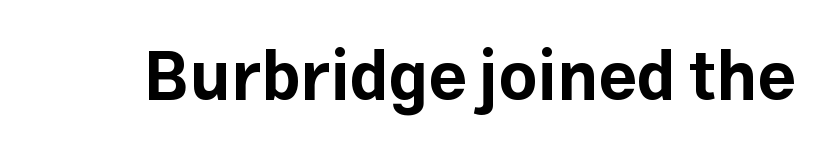
{"serif": "no", "italic": "no", "bold": "yes", "weight": "bold", "width": "normal", "stroke_contrast": "low", "x_height": "medium", "monospaced": "no", "underline": "no", "letter_spacing": "normal", "letter_spacing_em": 0.0, "glyph_px": 68}
